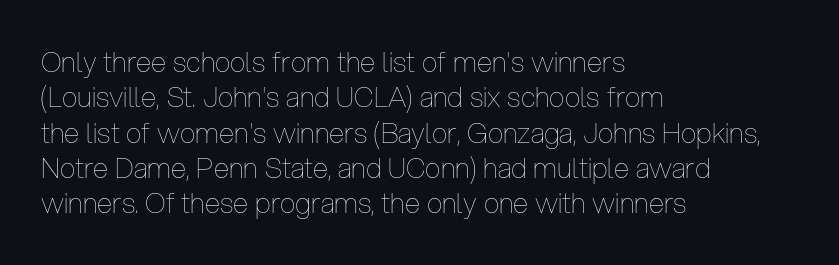
Q: Is the text bold? A: No.
Q: Is the text italic (slanted)? A: No, it is upright.
Q: Is the text underlined? A: No.
Q: How is the paragraph aligned? A: Left-aligned.
Q: Is the spacing between letters normal or unusually wide? A: Normal.
Q: Is the spacing between lines tight, normal or loose? A: Normal.
Q: Width (condensed, normal, or wide)? A: Condensed.
Q: Stroke contrast? A: Low.
Q: x-height? A: Medium.
Q: Monospaced? A: No.
